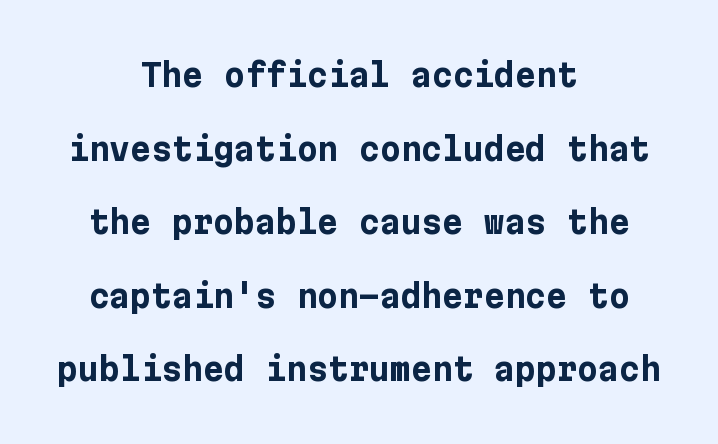
Students, note that the glyphs here touch the page at normal intervals. The letters are bold, with thick, heavy strokes. Rendered with straight, roman letterforms. What kind of face is this? One without serifs — a sans. This rendering features lettering with no underline.
